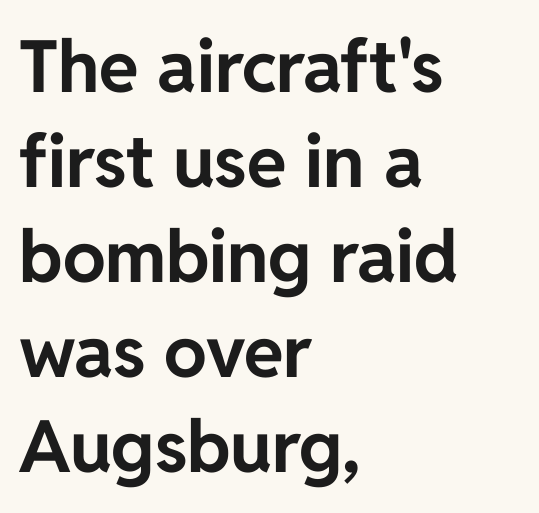
The image shows 72 px bold sans-serif type, upright; set left-aligned, normal line spacing (1.32x), normal letter spacing, not underlined; low stroke contrast and a medium x-height.
